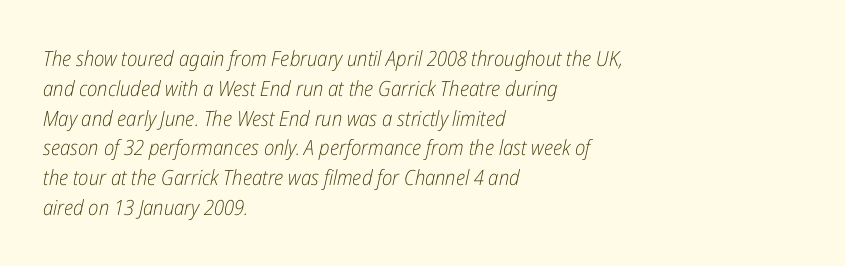
Q: Is the text bold? A: No.
Q: Is the text italic (slanted)? A: Yes, it leans right by about 12 degrees.
Q: Is the text underlined? A: No.
Q: How is the paragraph aligned? A: Left-aligned.
Q: Is the spacing between letters normal or unusually wide? A: Normal.
Q: Is the spacing between lines tight, normal or loose? A: Normal.
